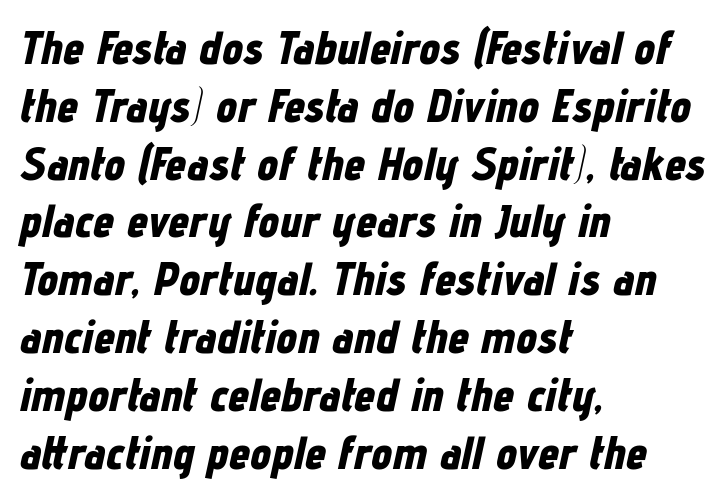
{"italic": "yes", "lean": "right", "slant_degrees": 12, "bold": "yes", "weight": "bold", "width": "condensed", "stroke_contrast": "low", "x_height": "medium", "monospaced": "no", "underline": "no", "align": "left", "line_spacing_ratio": 1.23, "letter_spacing": "normal", "letter_spacing_em": 0.0, "glyph_px": 47}
